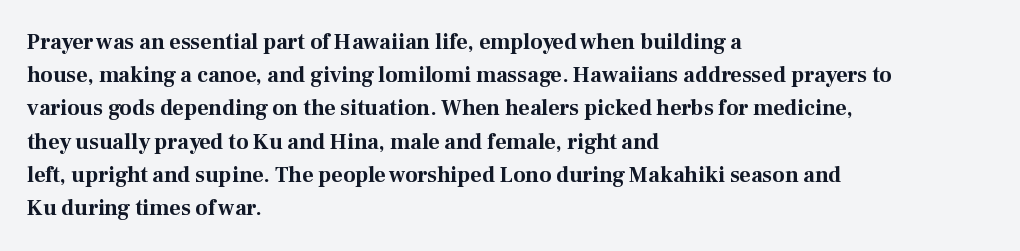
Q: Is the text bold? A: Yes.
Q: Is the text italic (slanted)? A: No, it is upright.
Q: Is the text underlined? A: No.
Q: How is the paragraph aligned? A: Left-aligned.
Q: Is the spacing between letters normal or unusually wide? A: Normal.
Q: Is the spacing between lines tight, normal or loose? A: Normal.
